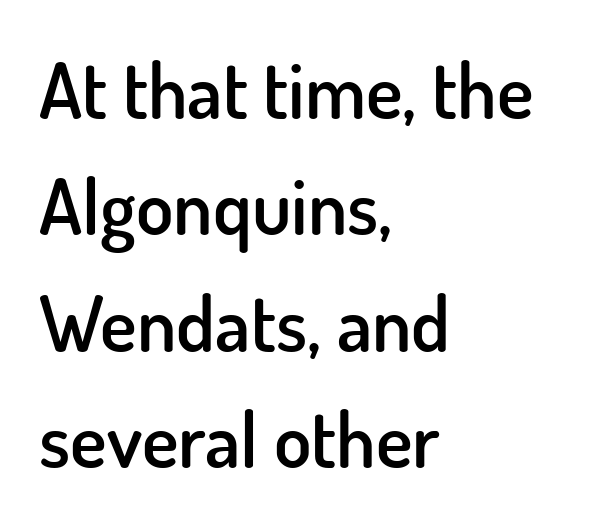
The face used here is proportionally spaced, like ordinary book or web type. The passage shown stacks its lines at a standard gap. Grotesque or geometric, the face here clearly has no serifs. Bare-footed words on every line.
